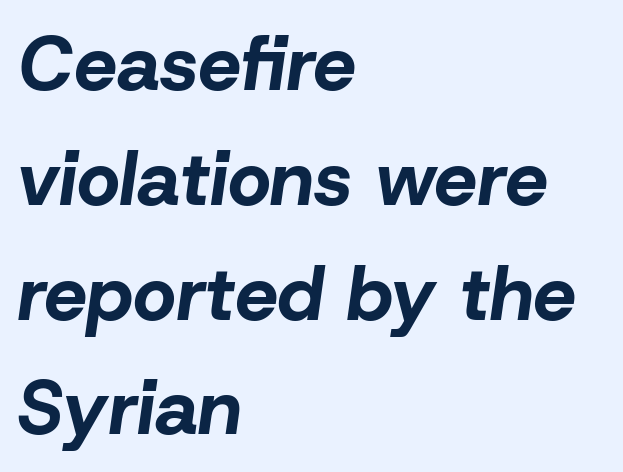
Q: Is the text bold? A: Yes.
Q: Is the text italic (slanted)? A: Yes, it leans right by about 8 degrees.
Q: Is the text underlined? A: No.
Q: How is the paragraph aligned? A: Left-aligned.
Q: Is the spacing between letters normal or unusually wide? A: Normal.
Q: Is the spacing between lines tight, normal or loose? A: Normal.
Q: Width (condensed, normal, or wide)? A: Normal.
Q: Stroke contrast? A: Low.
Q: x-height? A: Medium.
Q: Monospaced? A: No.
